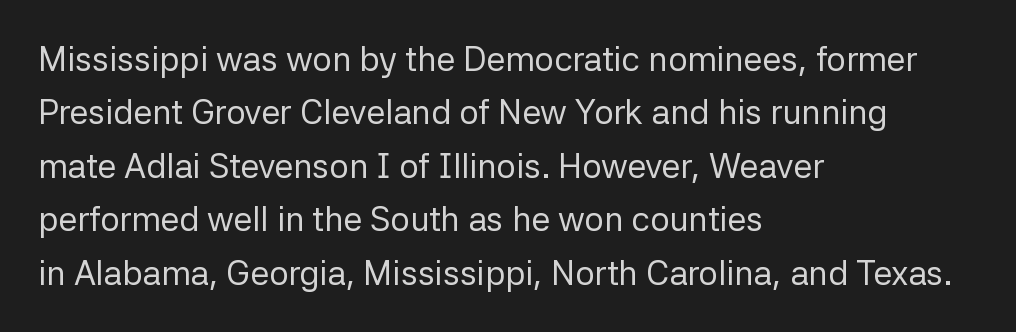
{"serif": "no", "italic": "no", "bold": "no", "weight": "regular", "width": "normal", "stroke_contrast": "low", "x_height": "medium", "monospaced": "no", "underline": "no", "align": "left", "line_spacing": "normal", "line_spacing_ratio": 1.57, "letter_spacing": "normal", "letter_spacing_em": 0.0, "glyph_px": 34}
